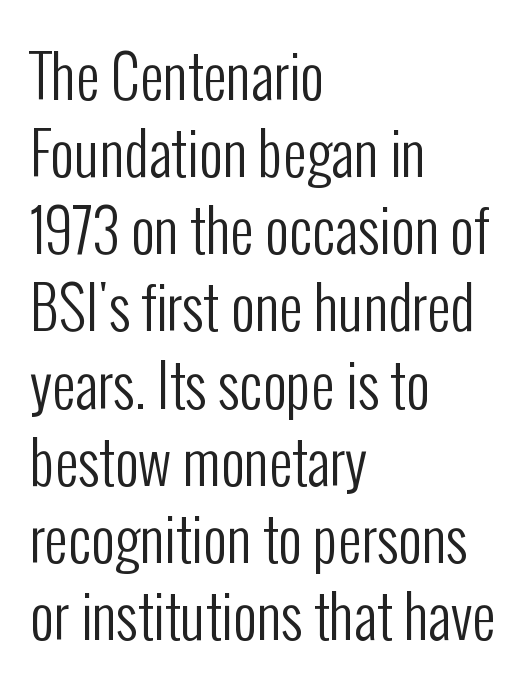
The area under the type is left untouched. In terms of letterform style, serifs are entirely absent. The rendering uses natural spacing where letterforms have individual widths. The line texture is even and compact thanks to regular tracking.
